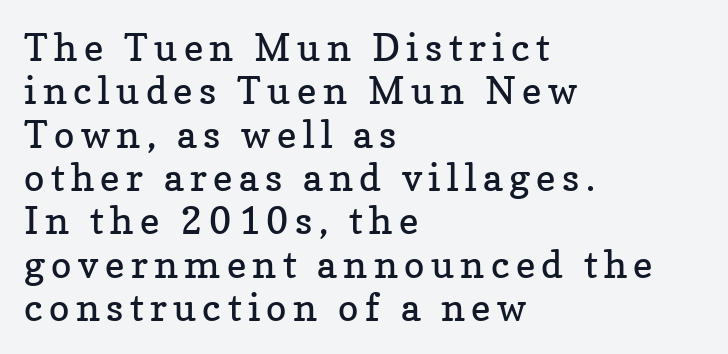
{"serif": "yes", "italic": "no", "bold": "no", "weight": "regular", "width": "normal", "stroke_contrast": "low", "x_height": "medium", "monospaced": "no", "underline": "no", "align": "left", "line_spacing": "tight", "line_spacing_ratio": 1.14, "glyph_px": 38}
